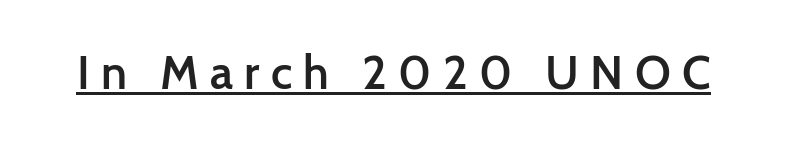
The image shows 47 px semibold sans-serif type, upright; set unusually wide letter spacing (+0.24 em), underlined; low stroke contrast and a medium x-height.
